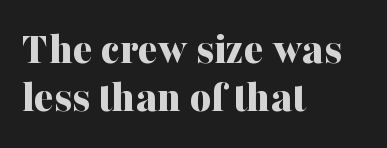
{"serif": "yes", "italic": "no", "bold": "yes", "weight": "bold", "width": "normal", "stroke_contrast": "medium", "x_height": "medium", "monospaced": "no", "underline": "no", "align": "left", "line_spacing": "tight", "line_spacing_ratio": 1.04, "letter_spacing": "normal", "letter_spacing_em": 0.0, "glyph_px": 46}
